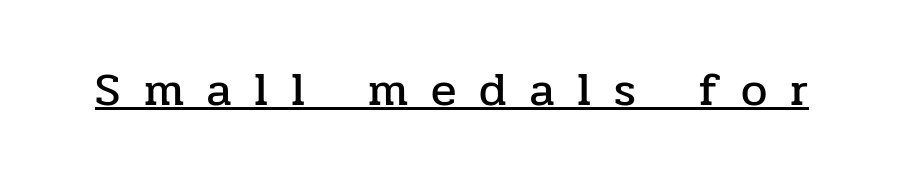
Q: Is the text italic (slanted)? A: No, it is upright.
Q: Is the typeface a serif or a sans-serif typeface? A: Serif.
Q: Is the text underlined? A: Yes.
Q: Is the spacing between letters normal or unusually wide? A: Unusually wide.
Q: Width (condensed, normal, or wide)? A: Normal.
Q: Stroke contrast? A: Low.
Q: x-height? A: Medium.
Q: Monospaced? A: No.
